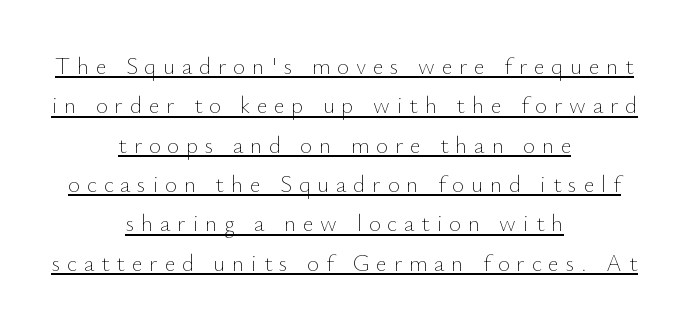
Heaviness? Minimal to ordinary, like unemphasized prose. Underline: present. Characters follow at a spacing far wider than the type designer built in. Short and long lines alike share a common midpoint.
